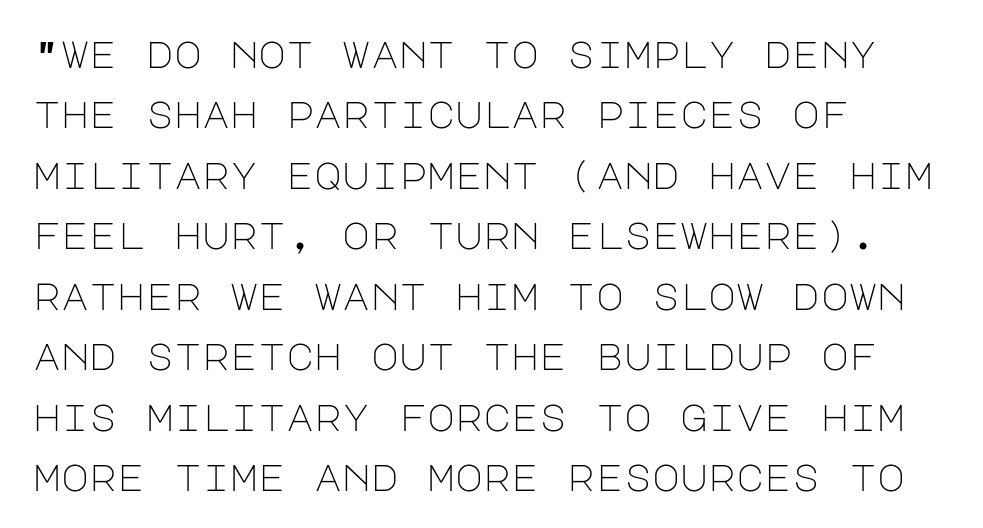
Upright lettering throughout. Letters rest on an invisible, unmarked baseline. Look at the bottom of the vertical strokes: they stop flat, with no serifs. Nothing unusual about the tracking: characters are spaced as the font intends. Notice how descenders clear the ascenders below comfortably — that's standard leading. The weight tops out at a normal text grade.
